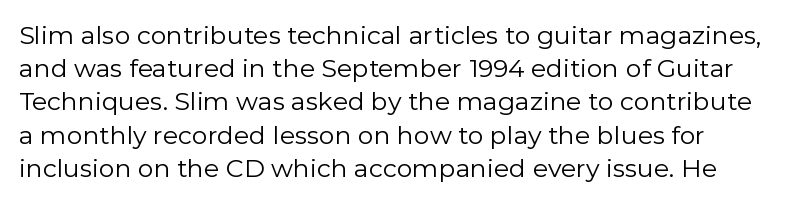
The letters sit at their default tracking, neither squeezed nor spread. Only glyphs here, with clear space below each row. The lettering holds an erect, upright posture throughout. Heaviness? Minimal to ordinary, like unemphasized prose.
